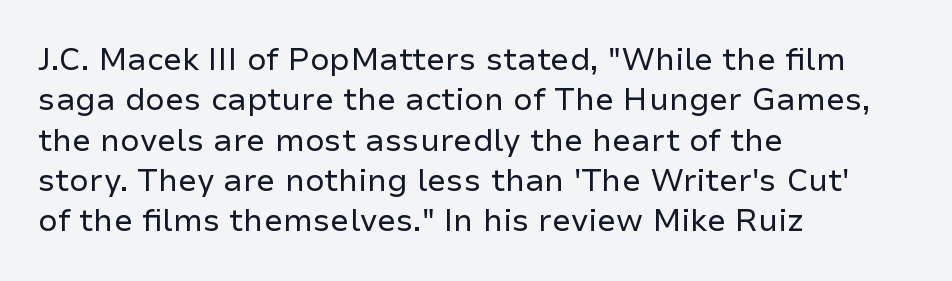
The image shows 31 px regular-weight sans-serif type, upright; set left-aligned, normal line spacing (1.3x), normal letter spacing, not underlined; low stroke contrast and a medium x-height.
